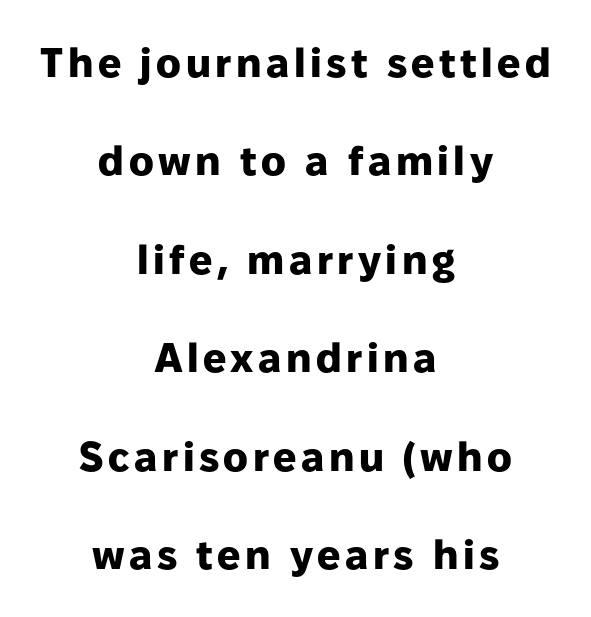
Rows of type keep a wide berth in the vertical direction. Weight: bold. The type sits square on the baseline with zero lean. What kind of face is this? One without serifs — a sans. Only glyphs here, with clear space below each row. Neither beginnings nor endings align; midpoints do.
